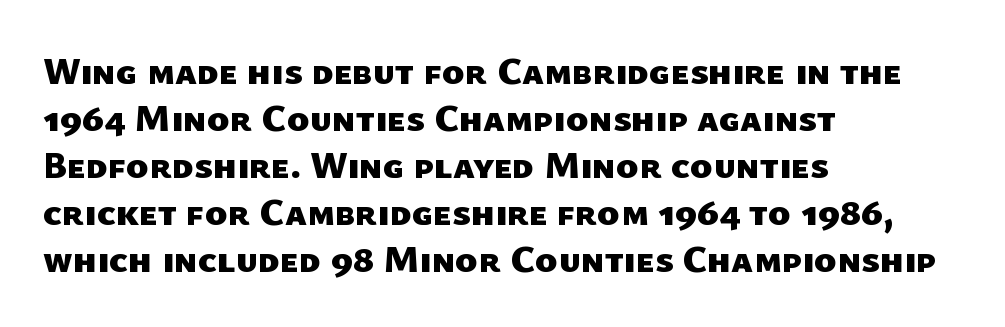
Q: Is the text bold? A: Yes.
Q: Is the typeface a serif or a sans-serif typeface? A: Sans-serif.
Q: Is the text underlined? A: No.
Q: How is the paragraph aligned? A: Left-aligned.
Q: Is the spacing between letters normal or unusually wide? A: Normal.
Q: Width (condensed, normal, or wide)? A: Normal.
Q: Stroke contrast? A: Low.
Q: x-height? A: Medium.
Q: Monospaced? A: No.
